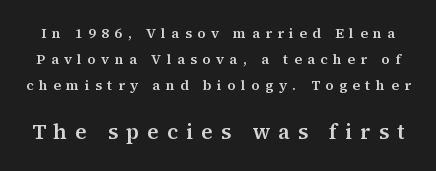
{"italic": "no", "underline": "no", "line_spacing_ratio": 1.85, "letter_spacing": "wide", "letter_spacing_em": 0.39, "larger_block": "second", "size_ratio": 1.5, "glyph_px": 21}
